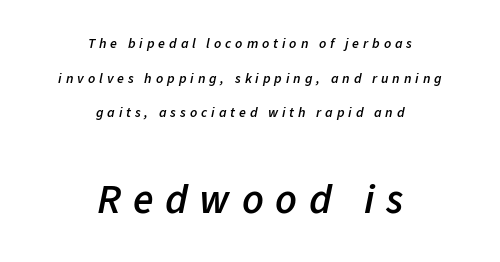
Q: Is the text bold? A: Semi-bold.
Q: Is the text italic (slanted)? A: Yes, it leans right by about 11 degrees.
Q: Is the text underlined? A: No.
Q: How is the paragraph aligned? A: Centered.
Q: Is the spacing between letters normal or unusually wide? A: Unusually wide.
Q: Is the spacing between lines tight, normal or loose? A: Loose.
Q: Which block of text is set in a larger size, the first (top) or the second (bottom)? A: The second (bottom) one.
Q: Width (condensed, normal, or wide)? A: Normal.
Q: Stroke contrast? A: Low.
Q: x-height? A: Medium.
Q: Monospaced? A: No.
